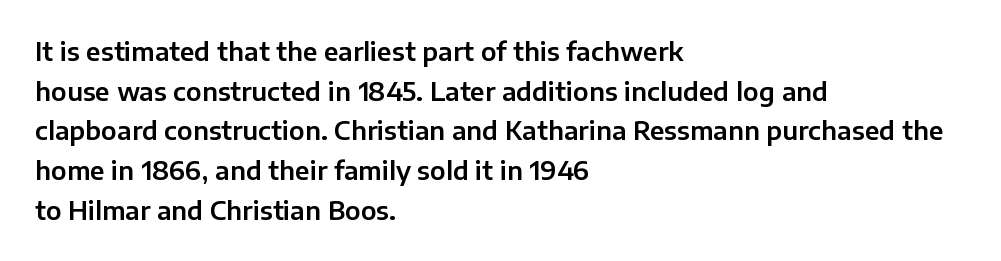
{"italic": "no", "underline": "no", "align": "left", "line_spacing": "normal", "line_spacing_ratio": 1.59, "letter_spacing": "normal", "letter_spacing_em": 0.0, "glyph_px": 25}
